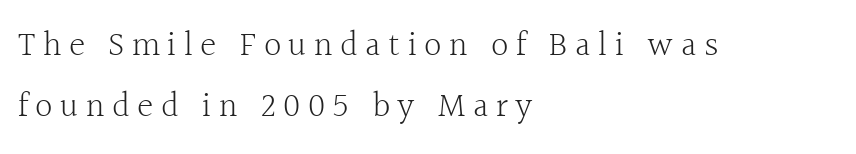
Is this a fixed-width face? No — the glyphs have proportional, varying widths. The axis of the letterforms is exactly vertical. Alignment: flush left. Letters rest on an invisible, unmarked baseline.
